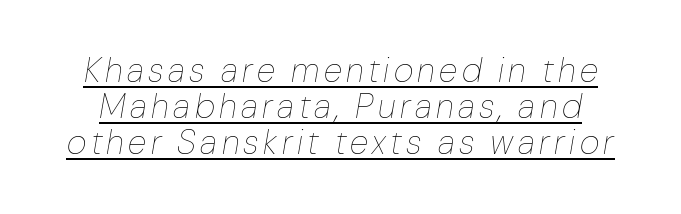
{"italic": "yes", "lean": "right", "slant_degrees": 10, "bold": "no", "weight": "thin", "width": "normal", "stroke_contrast": "low", "x_height": "medium", "monospaced": "no", "underline": "yes", "line_spacing": "tight", "line_spacing_ratio": 1.06, "glyph_px": 34}
